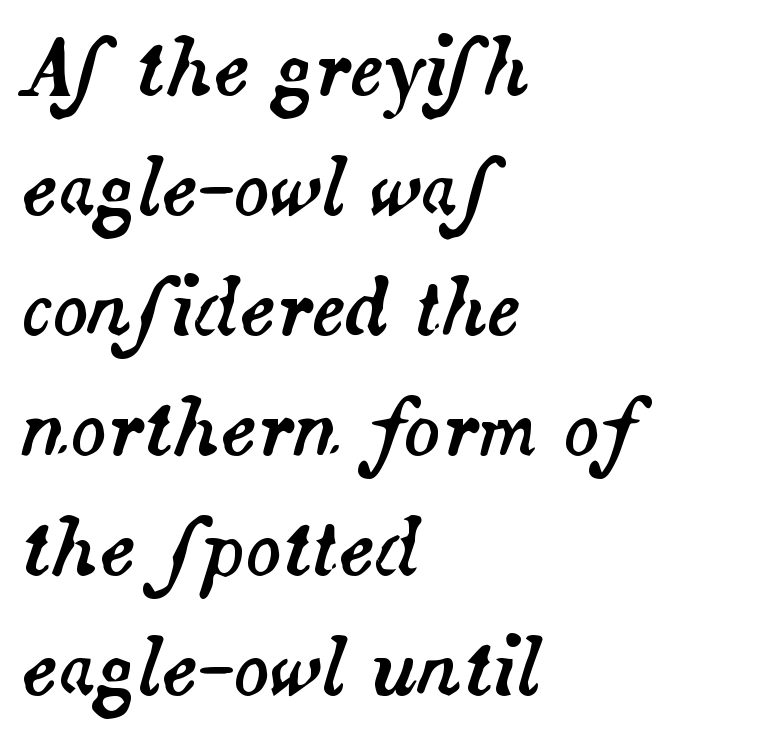
Tracking value appears to be zero — textbook default spacing. Rendered with sloped, italic letterforms. You could not count columns in this text — the font is proportionally spaced. The passage is arranged the way most books set body copy — flush left.
